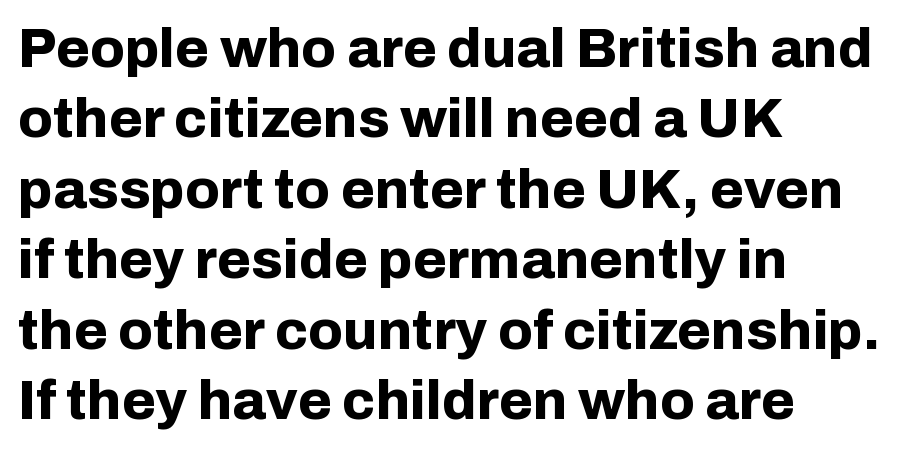
What kind of face is this? One without serifs — a sans. A bare baseline throughout the passage. The rendering keeps characters at their native spacing. Do the letters lean? They stand straight.
